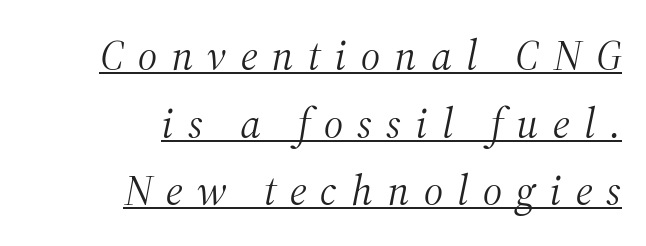
The image shows 43 px light serif type, italic (leaning right); set right-aligned, normal line spacing (1.57x), unusually wide letter spacing (+0.33 em), underlined; medium stroke contrast and a medium x-height.
